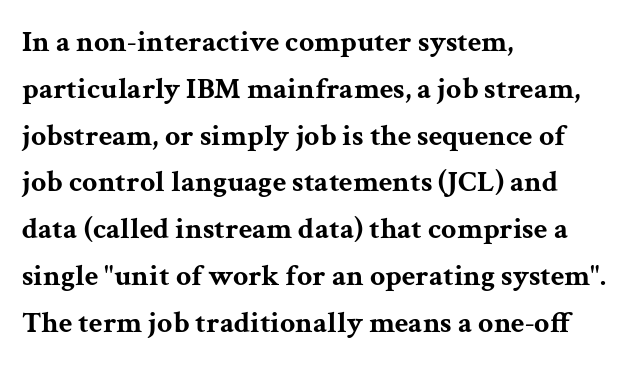
{"serif": "yes", "italic": "no", "bold": "yes", "weight": "bold", "width": "wide", "stroke_contrast": "medium", "x_height": "medium", "monospaced": "no", "underline": "no", "align": "left", "line_spacing": "normal", "line_spacing_ratio": 1.56, "letter_spacing": "normal", "letter_spacing_em": 0.0, "glyph_px": 30}
